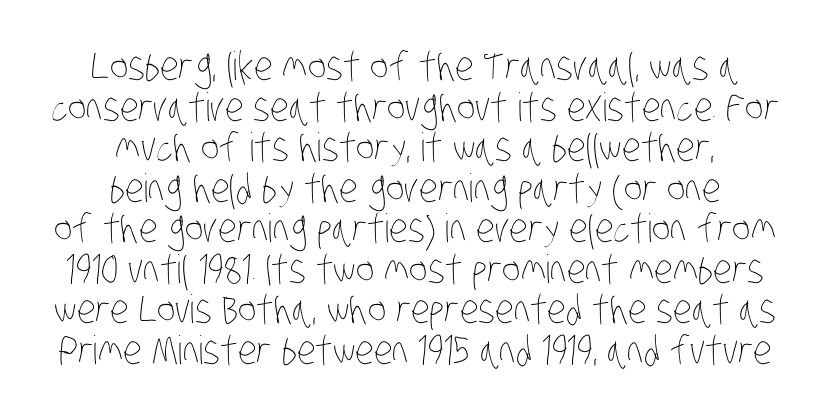
{"bold": "no", "weight": "thin", "width": "condensed", "stroke_contrast": "low", "x_height": "large", "monospaced": "no", "underline": "no", "align": "center", "line_spacing": "tight", "line_spacing_ratio": 1.04, "letter_spacing": "normal", "letter_spacing_em": 0.0, "glyph_px": 39}
